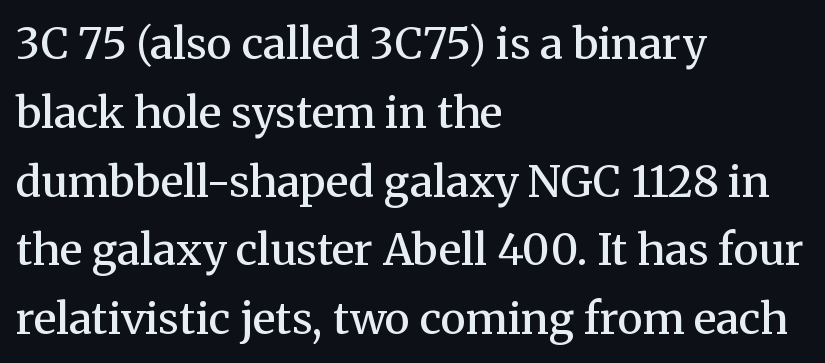
The image shows 43 px semibold serif type, upright; set left-aligned, normal line spacing (1.6x), normal letter spacing, not underlined; medium stroke contrast and a medium x-height.
